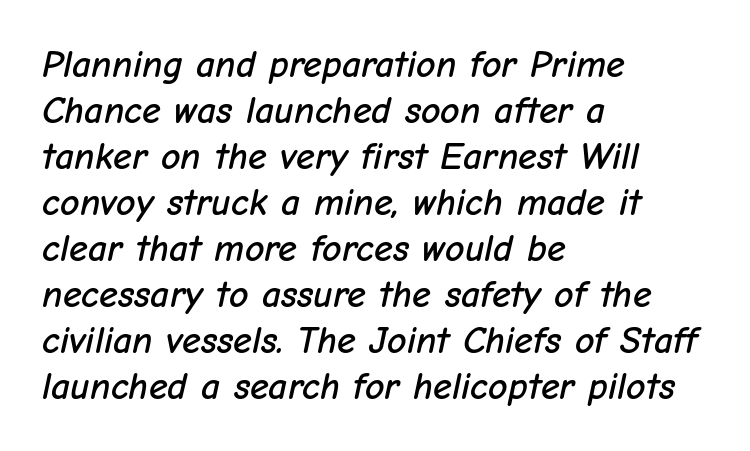
The image shows 38 px text type, italic (leaning right); set left-aligned, line spacing 1.21x, normal letter spacing, not underlined; low stroke contrast and a medium x-height.
